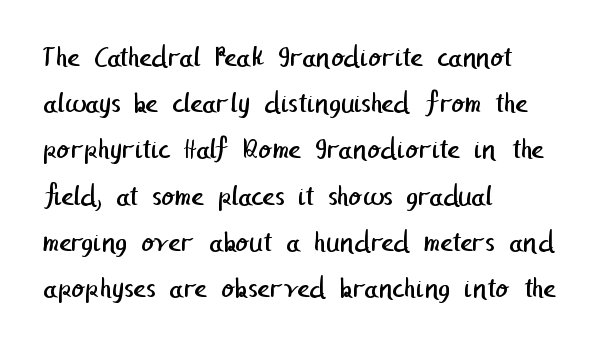
The font sits on the lighter half of the weight spectrum, regular included. Only glyphs here, with clear space below each row. Stroke terminals: plain, sans-serif. Where is the straight margin? On the left. Rows of type keep a routine distance in the vertical direction.
